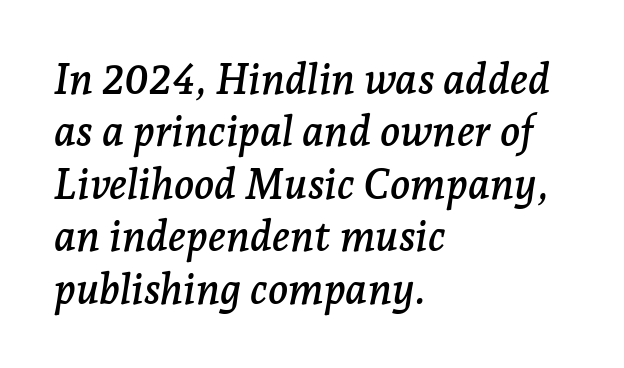
{"serif": "yes", "italic": "yes", "lean": "right", "slant_degrees": 7, "width": "normal", "stroke_contrast": "low", "x_height": "medium", "monospaced": "no", "underline": "no", "align": "left", "line_spacing": "normal", "line_spacing_ratio": 1.25, "letter_spacing": "normal", "letter_spacing_em": 0.0, "glyph_px": 42}
